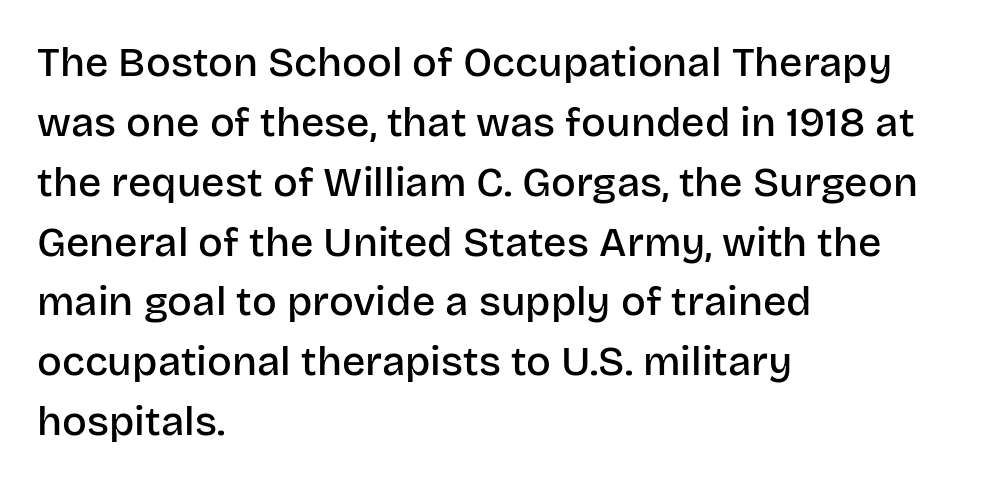
{"serif": "no", "italic": "no", "bold": "semi", "weight": "semibold", "width": "normal", "stroke_contrast": "low", "x_height": "large", "monospaced": "no", "underline": "no", "align": "left", "line_spacing": "normal", "line_spacing_ratio": 1.46, "letter_spacing": "normal", "letter_spacing_em": 0.0, "glyph_px": 41}
